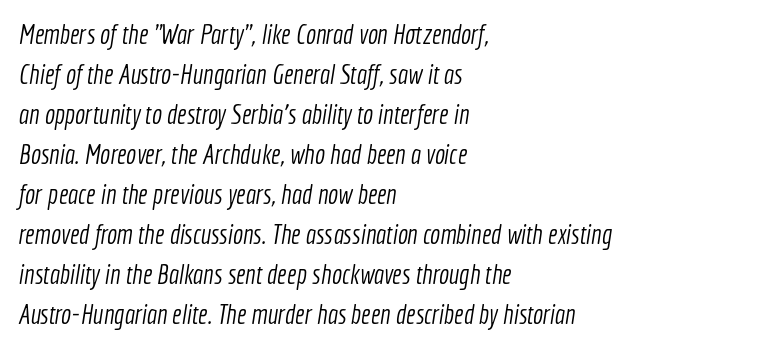
The lines are quadded left. A normal amount of white space separates one row of letters from the next. A clean baseline with only descenders dipping below it. Ink coverage per letter is moderate at most.
